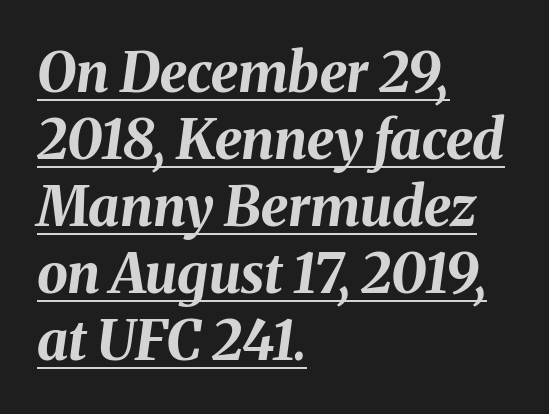
Q: Is the text bold? A: Yes.
Q: Is the text italic (slanted)? A: Yes, it leans right by about 8 degrees.
Q: Is the text underlined? A: Yes.
Q: How is the paragraph aligned? A: Left-aligned.
Q: Is the spacing between letters normal or unusually wide? A: Normal.
Q: Width (condensed, normal, or wide)? A: Normal.
Q: Stroke contrast? A: Medium.
Q: x-height? A: Medium.
Q: Monospaced? A: No.
